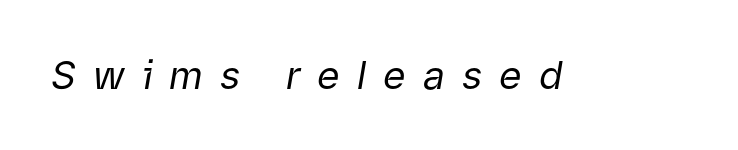
Q: Is the text bold? A: No.
Q: Is the text italic (slanted)? A: Yes, it leans right by about 9 degrees.
Q: Is the text underlined? A: No.
Q: Is the spacing between letters normal or unusually wide? A: Unusually wide.
Q: Width (condensed, normal, or wide)? A: Normal.
Q: Stroke contrast? A: Low.
Q: x-height? A: Medium.
Q: Monospaced? A: No.
